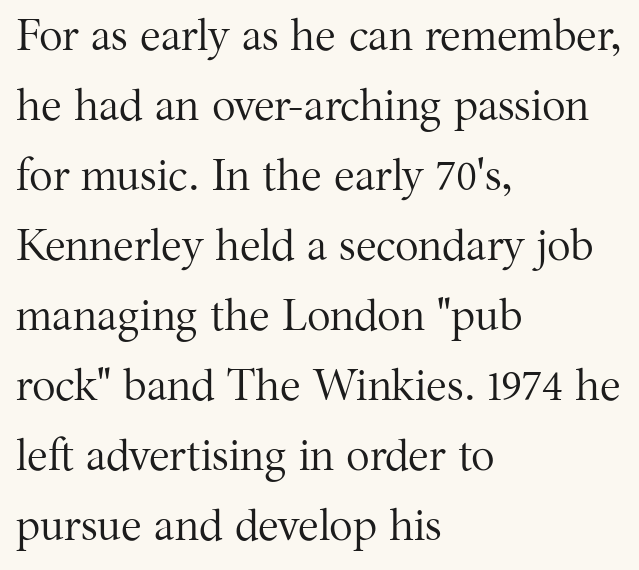
{"serif": "yes", "italic": "no", "bold": "no", "weight": "regular", "width": "normal", "stroke_contrast": "medium", "x_height": "medium", "monospaced": "no", "underline": "no", "align": "left", "line_spacing": "normal", "line_spacing_ratio": 1.59, "letter_spacing": "normal", "letter_spacing_em": 0.0, "glyph_px": 44}
